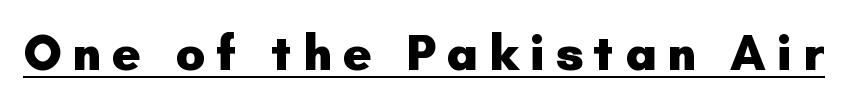
Q: Is the text bold? A: Yes.
Q: Is the text italic (slanted)? A: No, it is upright.
Q: Is the typeface a serif or a sans-serif typeface? A: Sans-serif.
Q: Is the text underlined? A: Yes.
Q: Is the spacing between letters normal or unusually wide? A: Unusually wide.
Q: Width (condensed, normal, or wide)? A: Normal.
Q: Stroke contrast? A: Low.
Q: x-height? A: Small.
Q: Monospaced? A: No.
